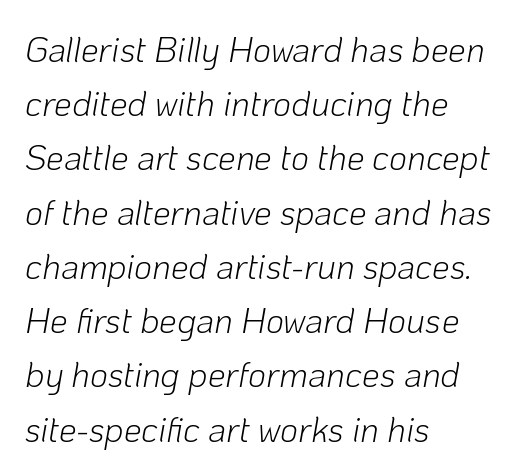
Each row of text sits above clean, open space. Observe the lean: these are italic letterforms. The face looks like a standard text weight, possibly lighter. No extra tracking has been applied to these lines. A typesetter would call this leading conventional body-copy spacing. Proportional: the letters do not fall into vertical columns.
